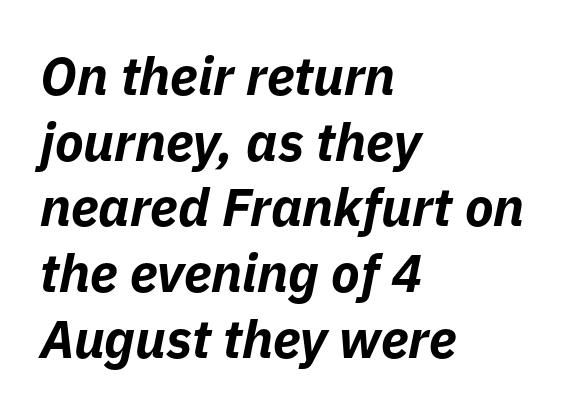
Q: Is the text bold? A: Yes.
Q: Is the text italic (slanted)? A: Yes, it leans right by about 11 degrees.
Q: Is the text underlined? A: No.
Q: How is the paragraph aligned? A: Left-aligned.
Q: Is the spacing between letters normal or unusually wide? A: Normal.
Q: Width (condensed, normal, or wide)? A: Normal.
Q: Stroke contrast? A: Low.
Q: x-height? A: Medium.
Q: Monospaced? A: No.
